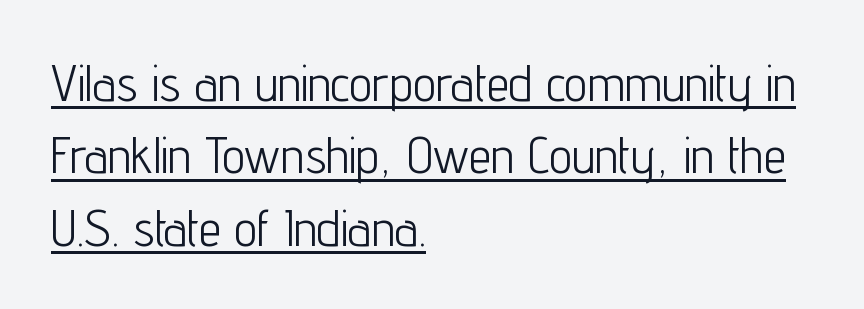
No italicization has been applied; the sample stays upright. The face used here is proportionally spaced, like ordinary book or web type. Look at the tracking — it's just the regular setting, nothing added. Each line starts at the same left margin while the right side varies.
